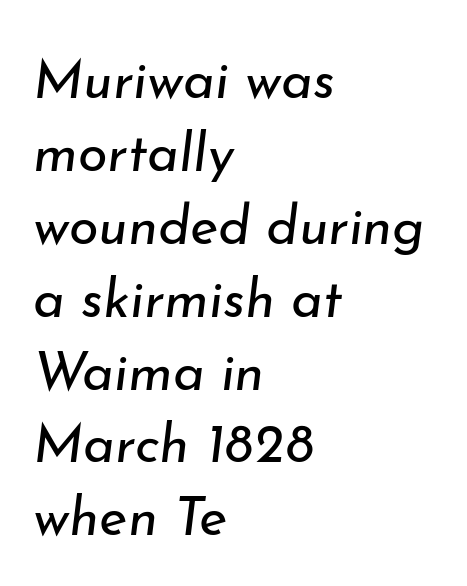
Q: Is the text bold? A: No.
Q: Is the text italic (slanted)? A: Yes, it leans right by about 7 degrees.
Q: Is the text underlined? A: No.
Q: How is the paragraph aligned? A: Left-aligned.
Q: Is the spacing between letters normal or unusually wide? A: Normal.
Q: Is the spacing between lines tight, normal or loose? A: Normal.
Q: Width (condensed, normal, or wide)? A: Normal.
Q: Stroke contrast? A: Low.
Q: x-height? A: Small.
Q: Monospaced? A: No.
